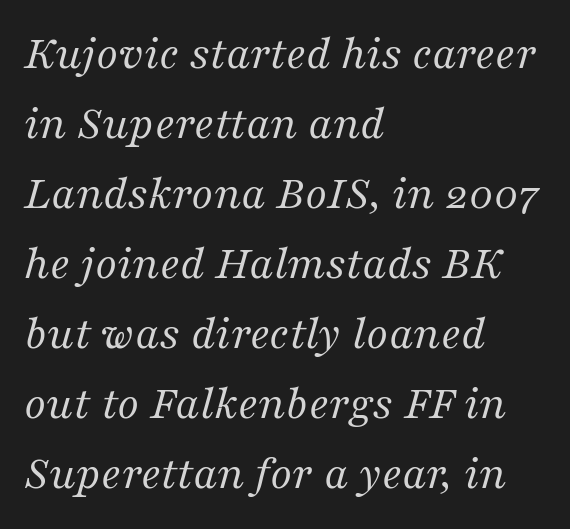
{"serif": "yes", "italic": "yes", "lean": "right", "slant_degrees": 16, "bold": "no", "weight": "regular", "width": "normal", "stroke_contrast": "medium", "x_height": "medium", "monospaced": "no", "underline": "no", "align": "left", "line_spacing": "normal", "line_spacing_ratio": 1.43, "letter_spacing": "normal", "letter_spacing_em": 0.0, "glyph_px": 49}
